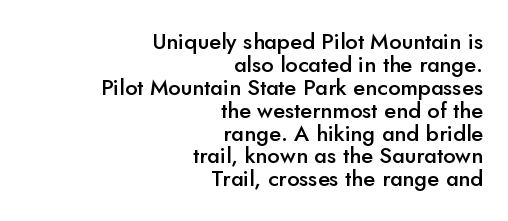
The lines are quadded right. Descenders are the only things crossing below the line. When letters stand straight like this, we call the style roman or upright. Weight check: semibold — heavier than regular, not quite bold.
